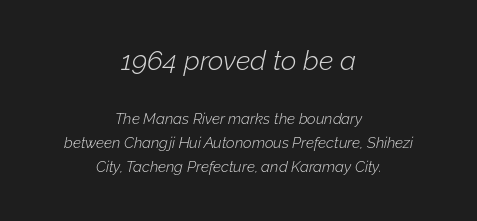
Size contrast runs from large at the top to small at the bottom. The specimen omits any rule beneath the text block's lines. This sample is center-justified, so both line endings float freely. The font's italic variant was chosen for this text. The line texture is even and compact thanks to regular tracking. Horizontal bands of white between lines are of average thickness.
